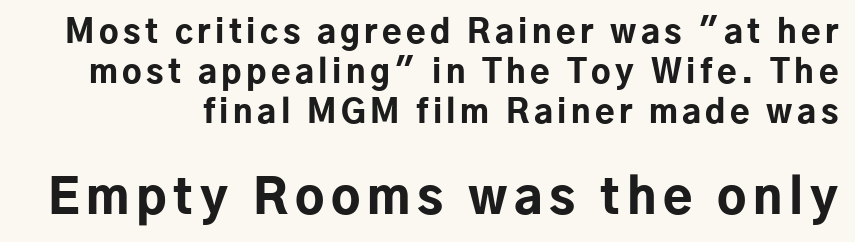
Q: Is the text bold? A: Yes.
Q: Is the text italic (slanted)? A: No, it is upright.
Q: Is the typeface a serif or a sans-serif typeface? A: Sans-serif.
Q: Is the text underlined? A: No.
Q: Is the spacing between lines tight, normal or loose? A: Normal.
Q: Which block of text is set in a larger size, the first (top) or the second (bottom)? A: The second (bottom) one.
Q: Width (condensed, normal, or wide)? A: Normal.
Q: Stroke contrast? A: Low.
Q: x-height? A: Medium.
Q: Monospaced? A: No.
